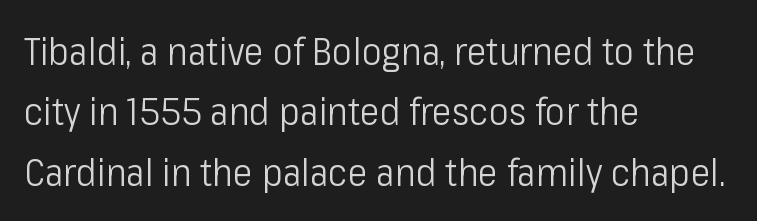
Regular leading. Looks like regular typesetting: each glyph gets only the width it needs. The axis of the letterforms is exactly vertical. Words float on clear page, feet unadorned. Unbolded letterforms with no extra heft. In terms of letterspacing, this is plain default setting.
